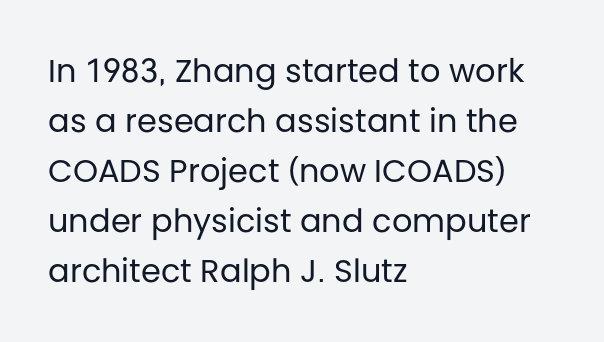
Q: Is the text bold? A: No.
Q: Is the text italic (slanted)? A: No, it is upright.
Q: Is the typeface a serif or a sans-serif typeface? A: Sans-serif.
Q: Is the text underlined? A: No.
Q: How is the paragraph aligned? A: Left-aligned.
Q: Is the spacing between letters normal or unusually wide? A: Normal.
Q: Is the spacing between lines tight, normal or loose? A: Normal.
Q: Width (condensed, normal, or wide)? A: Normal.
Q: Stroke contrast? A: Low.
Q: x-height? A: Large.
Q: Monospaced? A: No.
